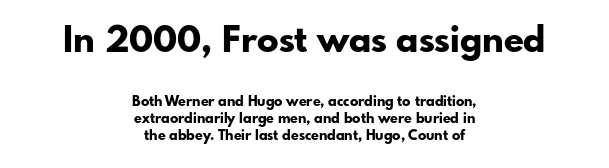
{"serif": "no", "italic": "no", "bold": "yes", "weight": "bold", "width": "normal", "stroke_contrast": "low", "x_height": "small", "monospaced": "no", "underline": "no", "align": "center", "line_spacing_ratio": 1.21, "letter_spacing": "normal", "letter_spacing_em": 0.0, "larger_block": "first", "size_ratio": 2.57, "glyph_px": 36}
